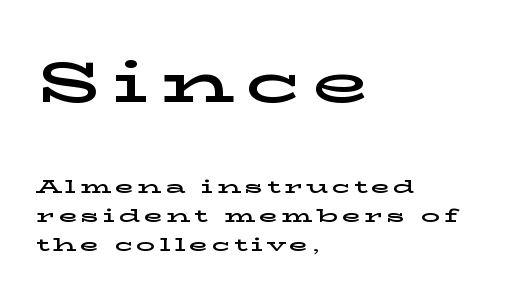
Q: Is the text italic (slanted)? A: No, it is upright.
Q: Is the typeface a serif or a sans-serif typeface? A: Serif.
Q: Is the text underlined? A: No.
Q: How is the paragraph aligned? A: Left-aligned.
Q: Is the spacing between letters normal or unusually wide? A: Unusually wide.
Q: Is the spacing between lines tight, normal or loose? A: Normal.
Q: Which block of text is set in a larger size, the first (top) or the second (bottom)? A: The first (top) one.
Q: Width (condensed, normal, or wide)? A: Wide.
Q: Stroke contrast? A: Low.
Q: x-height? A: Medium.
Q: Monospaced? A: No.
